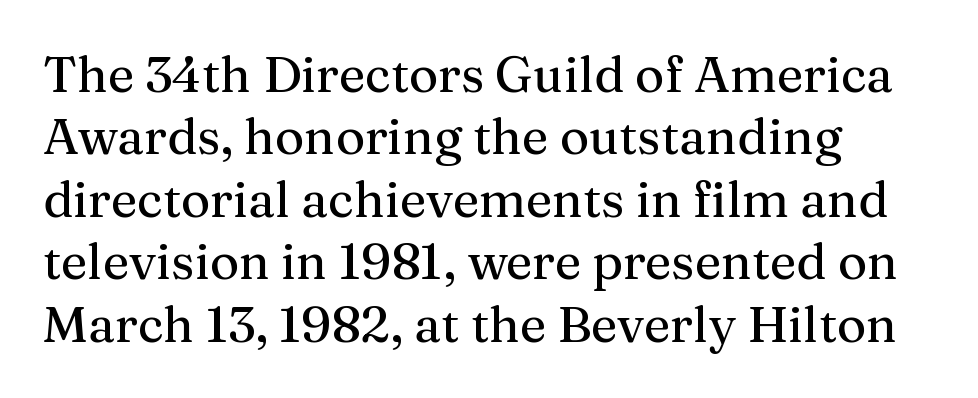
The image shows 50 px serif type, upright; set left-aligned, normal line spacing (1.25x), normal letter spacing, not underlined; medium stroke contrast and a medium x-height.
